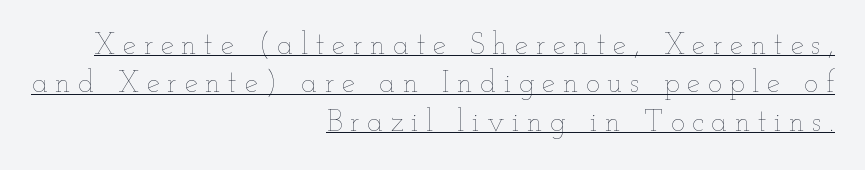
The image shows 30 px thin, wide type, upright; set right-aligned, normal line spacing (1.28x), unusually wide letter spacing (+0.25 em), underlined; low stroke contrast and a small x-height.
